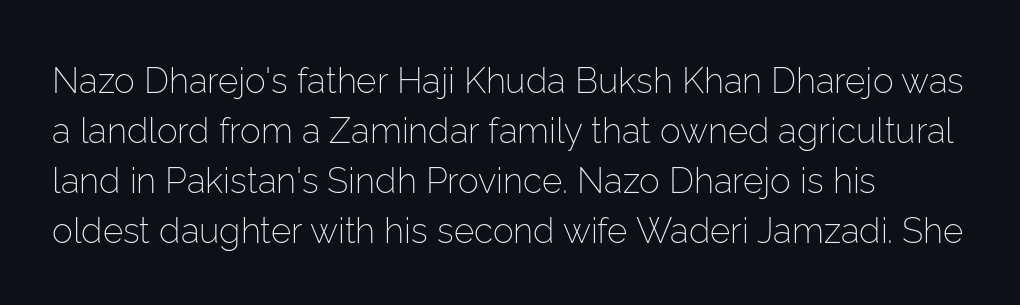
{"serif": "no", "italic": "no", "bold": "no", "weight": "light", "width": "normal", "stroke_contrast": "low", "x_height": "medium", "monospaced": "no", "underline": "no", "align": "left", "line_spacing": "normal", "line_spacing_ratio": 1.43, "letter_spacing": "normal", "letter_spacing_em": 0.0, "glyph_px": 35}
